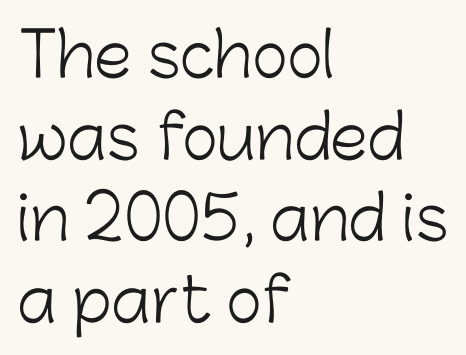
The image shows 61 px light sans-serif type, upright; set left-aligned, normal line spacing (1.34x), normal letter spacing, not underlined; low stroke contrast and a medium x-height.
